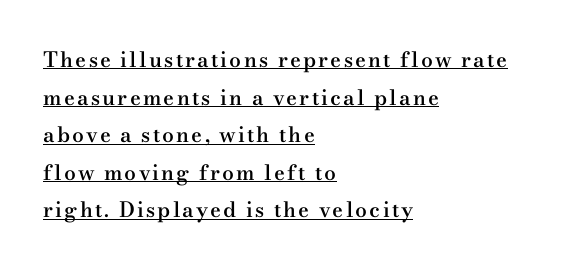
Q: Is the text bold? A: Semi-bold.
Q: Is the text italic (slanted)? A: No, it is upright.
Q: Is the text underlined? A: Yes.
Q: How is the paragraph aligned? A: Left-aligned.
